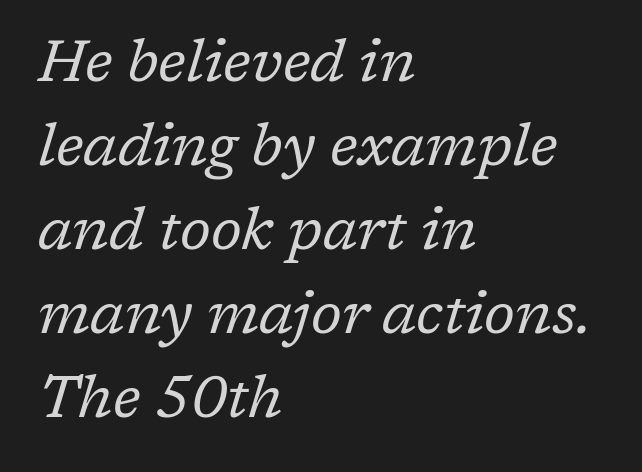
Q: Is the text bold? A: No.
Q: Is the text italic (slanted)? A: Yes, it leans right by about 17 degrees.
Q: Is the typeface a serif or a sans-serif typeface? A: Serif.
Q: Is the text underlined? A: No.
Q: How is the paragraph aligned? A: Left-aligned.
Q: Is the spacing between letters normal or unusually wide? A: Normal.
Q: Is the spacing between lines tight, normal or loose? A: Normal.
Q: Width (condensed, normal, or wide)? A: Normal.
Q: Stroke contrast? A: Low.
Q: x-height? A: Medium.
Q: Monospaced? A: No.
